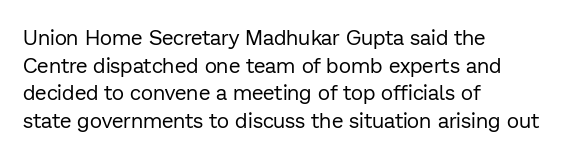
The image shows 21 px text type, upright; set left-aligned, normal line spacing (1.31x), normal letter spacing, not underlined.
